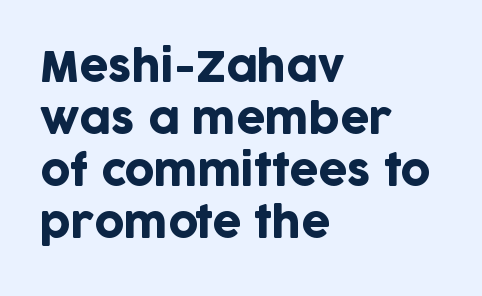
Students, observe: this is what conventionally led text looks like. Each word holds together tightly as a unit, with standard inter-letter gaps. Leftover space on each line is placed entirely after the last word. The designer went with a sans here, leaving each stem footless. You could not count columns in this text — the font is proportionally spaced.
